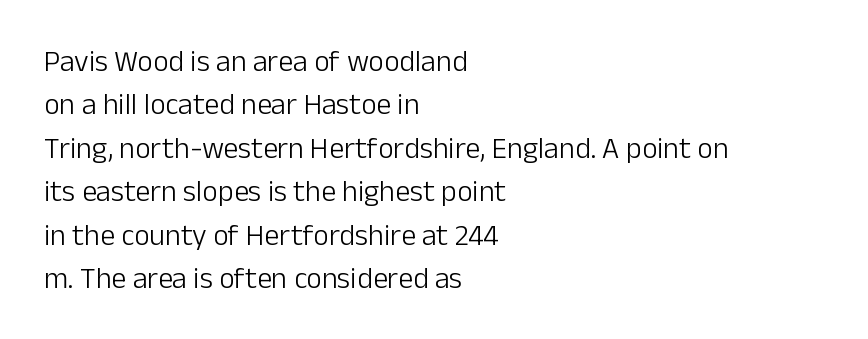
Q: Is the text bold? A: No.
Q: Is the text italic (slanted)? A: No, it is upright.
Q: Is the typeface a serif or a sans-serif typeface? A: Sans-serif.
Q: Is the text underlined? A: No.
Q: How is the paragraph aligned? A: Left-aligned.
Q: Is the spacing between letters normal or unusually wide? A: Normal.
Q: Is the spacing between lines tight, normal or loose? A: Normal.
Q: Width (condensed, normal, or wide)? A: Normal.
Q: Stroke contrast? A: Low.
Q: x-height? A: Medium.
Q: Monospaced? A: No.
